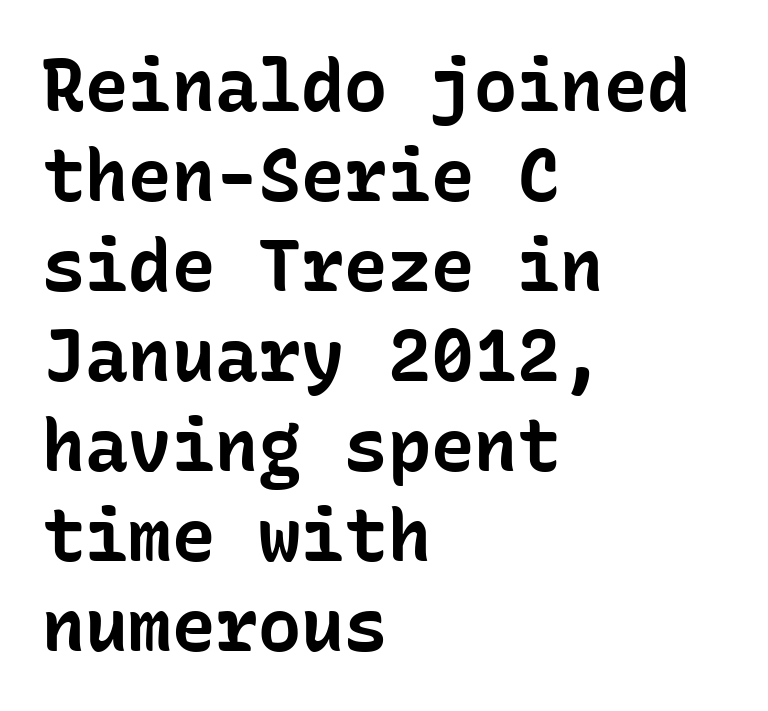
Q: Is the text bold? A: Yes.
Q: Is the text italic (slanted)? A: No, it is upright.
Q: Is the typeface a serif or a sans-serif typeface? A: Sans-serif.
Q: Is the text underlined? A: No.
Q: How is the paragraph aligned? A: Left-aligned.
Q: Is the spacing between letters normal or unusually wide? A: Normal.
Q: Is the spacing between lines tight, normal or loose? A: Normal.
Q: Width (condensed, normal, or wide)? A: Normal.
Q: Stroke contrast? A: Low.
Q: x-height? A: Medium.
Q: Monospaced? A: Yes.
